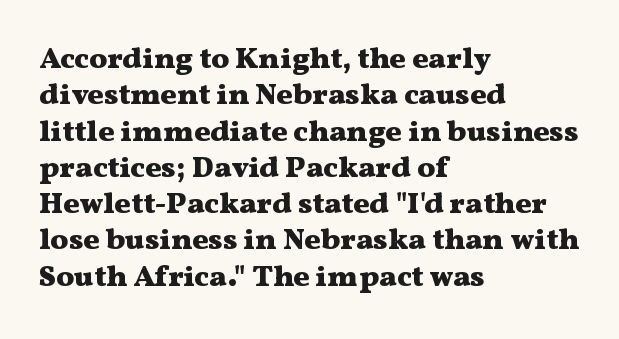
{"serif": "yes", "italic": "no", "bold": "yes", "weight": "heavy", "width": "wide", "stroke_contrast": "medium", "x_height": "medium", "monospaced": "no", "underline": "no", "align": "left", "line_spacing_ratio": 1.21, "letter_spacing": "normal", "letter_spacing_em": 0.0, "glyph_px": 30}
